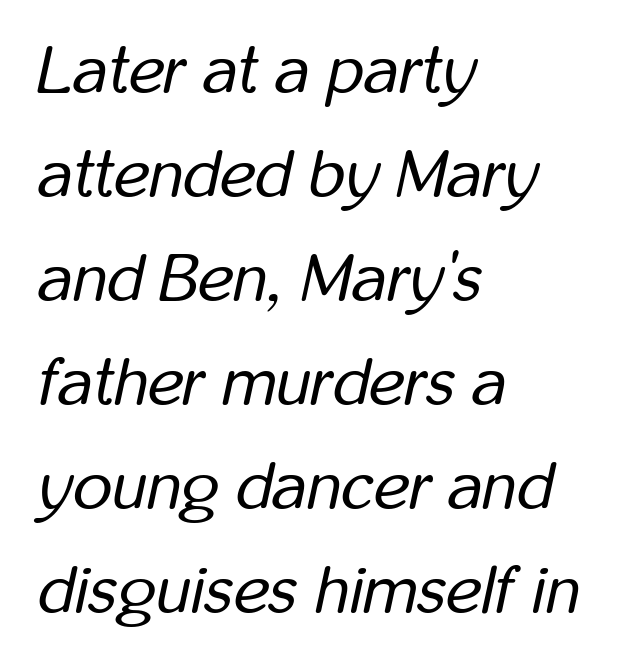
Note the varied advance widths — an 'i' is clearly narrower than an 'm'. The lettering tilts uniformly, giving the passage an italic look. Anything drawn beneath the words? Only blank space. The rows are spaced the way most documents space them.
